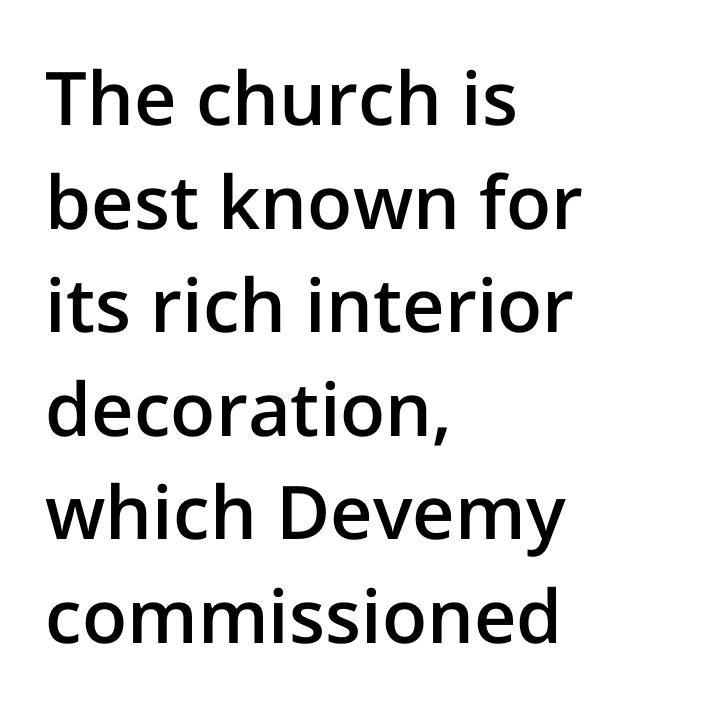
Where is the straight margin? On the left. The tracking reads as untouched default to a designer's eye. Here the designer chose a conventional face with non-uniform glyph widths. A typesetter would mark this as roman, not italic. A normal amount of white space separates one row of letters from the next.
